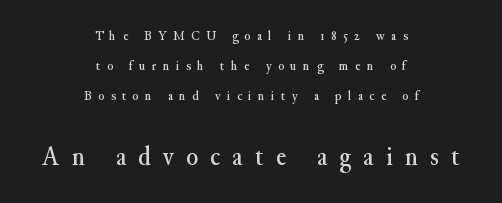
The letters are spread apart with noticeably loose tracking. Compared with typical paragraphs, the rows here are farther apart. A centered setting, common on invitations and titles, is used for this passage. The emphasis by scale lands on block number two, below. This is the regular roman posture of the typeface.
